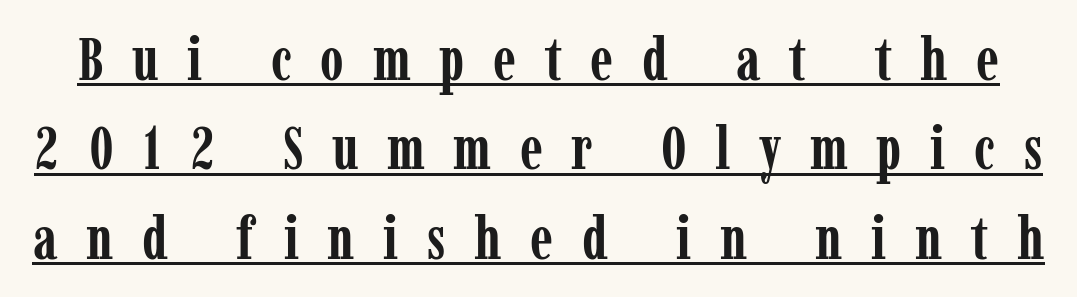
Line spacing here is normal. The text was rendered using a seriffed face with decorative stroke endings. Caption: lettering with a line underneath. The passage shown has open, widely tracked lettering throughout.
